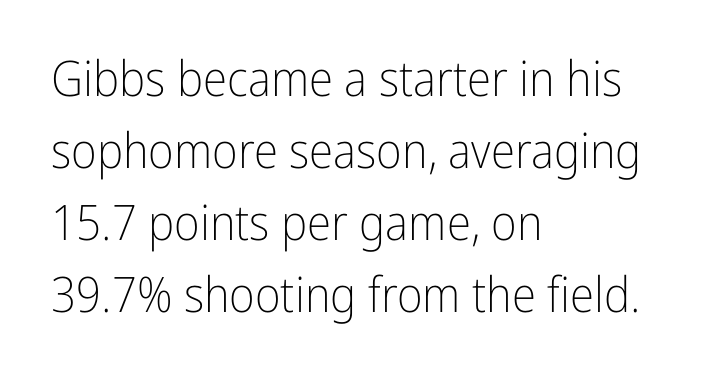
Q: Is the text bold? A: No.
Q: Is the text italic (slanted)? A: No, it is upright.
Q: Is the typeface a serif or a sans-serif typeface? A: Sans-serif.
Q: Is the text underlined? A: No.
Q: How is the paragraph aligned? A: Left-aligned.
Q: Is the spacing between letters normal or unusually wide? A: Normal.
Q: Is the spacing between lines tight, normal or loose? A: Normal.
Q: Width (condensed, normal, or wide)? A: Condensed.
Q: Stroke contrast? A: Low.
Q: x-height? A: Medium.
Q: Monospaced? A: No.
